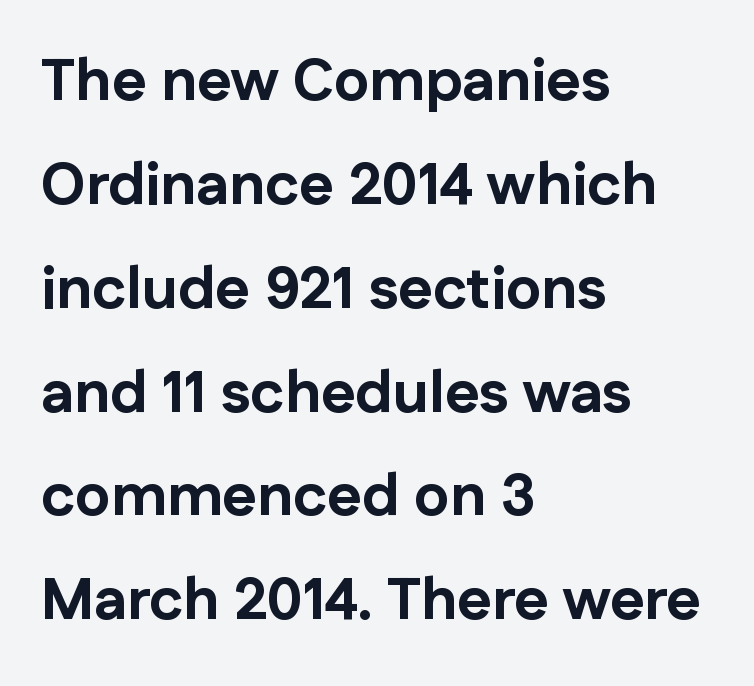
Q: Is the text bold? A: Yes.
Q: Is the text italic (slanted)? A: No, it is upright.
Q: Is the typeface a serif or a sans-serif typeface? A: Sans-serif.
Q: Is the text underlined? A: No.
Q: How is the paragraph aligned? A: Left-aligned.
Q: Is the spacing between letters normal or unusually wide? A: Normal.
Q: Width (condensed, normal, or wide)? A: Normal.
Q: Stroke contrast? A: Low.
Q: x-height? A: Medium.
Q: Monospaced? A: No.
